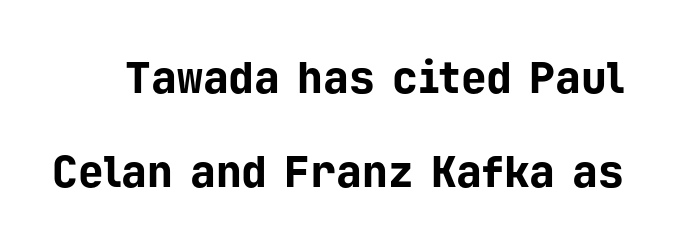
Regarding serifs, this sample does without them. Unlike italic type, these characters show no tilt at all. Here the designer chose a console-style face with uniform glyph widths. Successive baselines arrive slowly, with a big drop between each. Each row of text sits above clean, open space. Summary of weight: heavy, a full bold.
